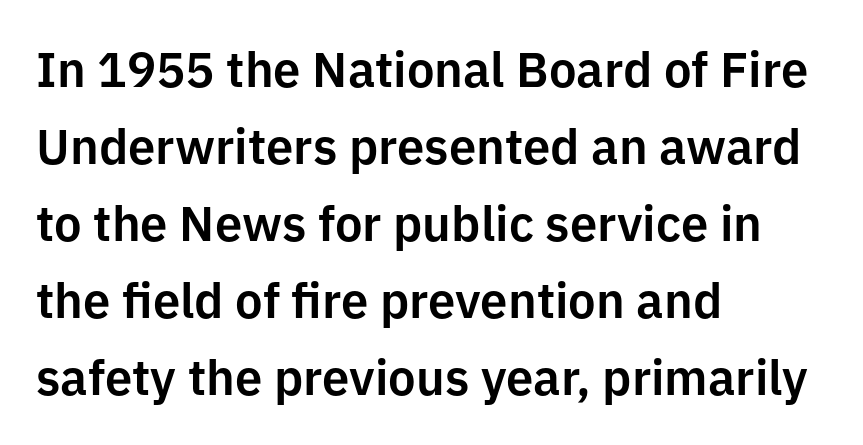
Q: Is the text italic (slanted)? A: No, it is upright.
Q: Is the typeface a serif or a sans-serif typeface? A: Sans-serif.
Q: Is the text underlined? A: No.
Q: How is the paragraph aligned? A: Left-aligned.
Q: Is the spacing between letters normal or unusually wide? A: Normal.
Q: Is the spacing between lines tight, normal or loose? A: Normal.
Q: Width (condensed, normal, or wide)? A: Normal.
Q: Stroke contrast? A: Low.
Q: x-height? A: Medium.
Q: Monospaced? A: No.
